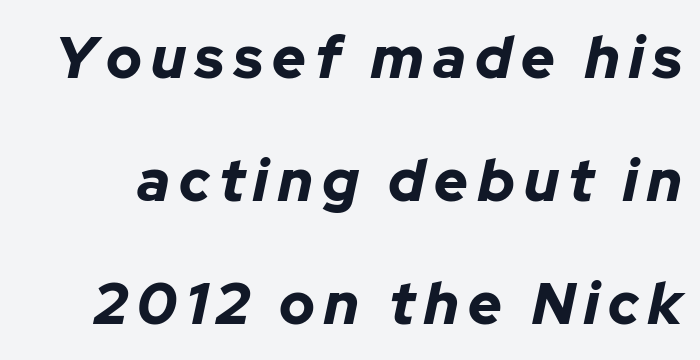
The image shows 58 px bold type, italic (leaning right); set loose line spacing (2.12x), not underlined; low stroke contrast and a medium x-height.
